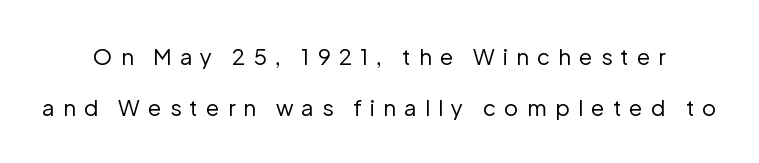
Glance below the letters and you will spot only blank space. Caption: expanded tracking, letters set apart. Vertical spacing — loose. The font is comparable to plain body text, perhaps lighter. Characters remain perfectly vertical along every line.
